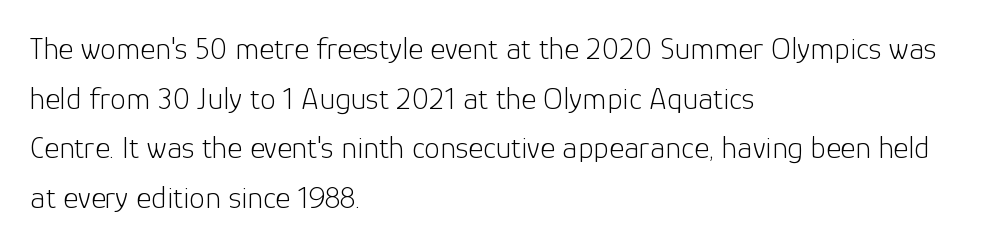
{"serif": "no", "italic": "no", "bold": "no", "weight": "light", "width": "normal", "stroke_contrast": "low", "x_height": "medium", "monospaced": "no", "underline": "no", "align": "left", "line_spacing": "normal", "line_spacing_ratio": 1.55, "letter_spacing": "normal", "letter_spacing_em": 0.0, "glyph_px": 32}
